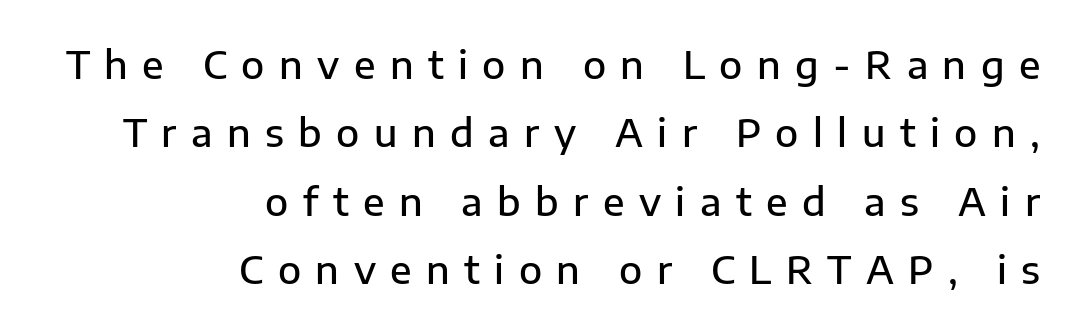
{"serif": "no", "italic": "no", "bold": "semi", "weight": "semibold", "width": "normal", "stroke_contrast": "low", "x_height": "medium", "monospaced": "no", "underline": "no", "align": "right", "line_spacing_ratio": 1.8, "letter_spacing": "wide", "letter_spacing_em": 0.38, "glyph_px": 38}
